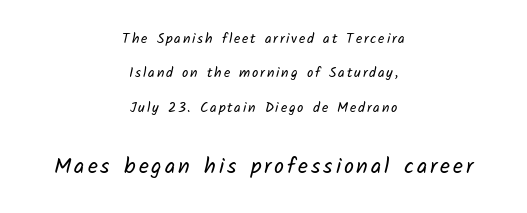
The image shows 22 px text type; set centered, loose line spacing (2.46x), not underlined; the second (bottom) block is 1.57x larger.
